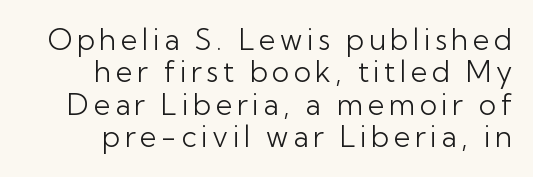
Q: Is the text bold? A: No.
Q: Is the text italic (slanted)? A: No, it is upright.
Q: Is the typeface a serif or a sans-serif typeface? A: Sans-serif.
Q: Is the text underlined? A: No.
Q: Is the spacing between lines tight, normal or loose? A: Tight.
Q: Width (condensed, normal, or wide)? A: Normal.
Q: Stroke contrast? A: Low.
Q: x-height? A: Medium.
Q: Monospaced? A: No.
